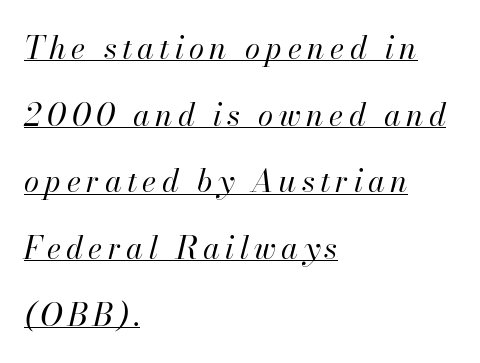
The image shows 31 px regular-weight type, italic (leaning right); set left-aligned, loose line spacing (2.15x), underlined; high stroke contrast and a small x-height.
